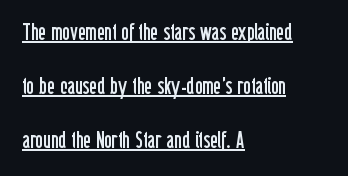
Q: Is the text bold? A: No.
Q: Is the text italic (slanted)? A: No, it is upright.
Q: Is the text underlined? A: Yes.
Q: How is the paragraph aligned? A: Left-aligned.
Q: Is the spacing between letters normal or unusually wide? A: Normal.
Q: Is the spacing between lines tight, normal or loose? A: Loose.
